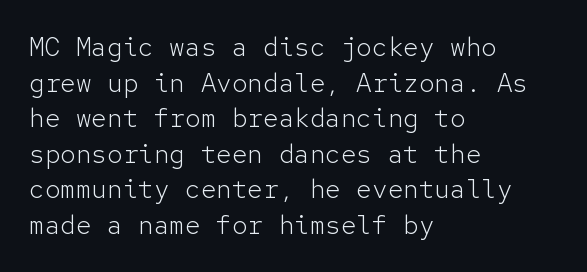
The image shows 26 px text type, upright; set left-aligned, normal line spacing (1.37x), normal letter spacing, not underlined.
